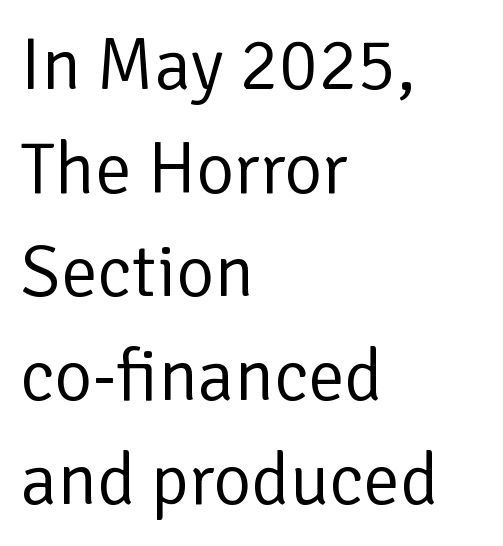
{"serif": "no", "italic": "no", "bold": "no", "weight": "regular", "width": "normal", "stroke_contrast": "low", "x_height": "medium", "monospaced": "no", "underline": "no", "align": "left", "line_spacing": "normal", "line_spacing_ratio": 1.42, "letter_spacing": "normal", "letter_spacing_em": 0.0, "glyph_px": 73}
